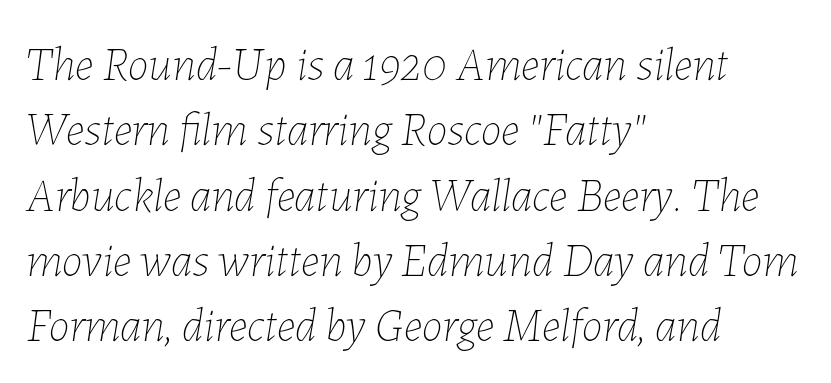
The typesetter chose a ragged-right arrangement here. Each stroke keeps to a modest, everyday thickness or less. Think of a printed novel: that variable character pitch is what you see here. Descenders are the only things crossing below the line.
